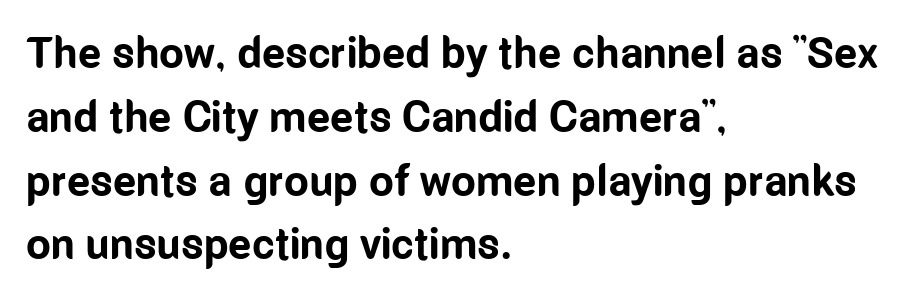
Q: Is the text bold? A: Yes.
Q: Is the text italic (slanted)? A: No, it is upright.
Q: Is the typeface a serif or a sans-serif typeface? A: Sans-serif.
Q: Is the text underlined? A: No.
Q: How is the paragraph aligned? A: Left-aligned.
Q: Is the spacing between letters normal or unusually wide? A: Normal.
Q: Is the spacing between lines tight, normal or loose? A: Normal.
Q: Width (condensed, normal, or wide)? A: Condensed.
Q: Stroke contrast? A: Low.
Q: x-height? A: Medium.
Q: Monospaced? A: No.
